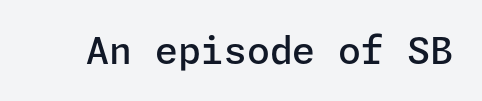
The image shows 37 px semibold sans-serif type, upright; set normal letter spacing, not underlined; low stroke contrast and a medium x-height.
